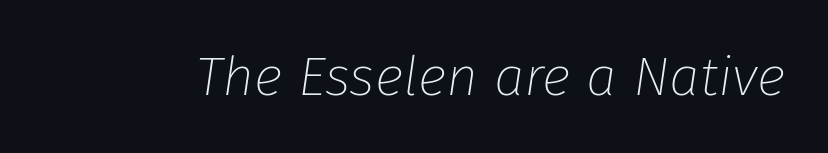
The image shows 55 px thin type, italic (leaning right); set normal letter spacing, not underlined; low stroke contrast and a medium x-height.
